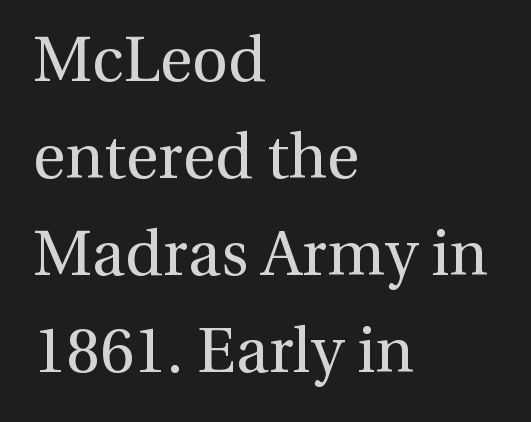
The image shows 63 px regular-weight serif type, upright; set left-aligned, normal line spacing (1.54x), normal letter spacing, not underlined; a medium x-height.
